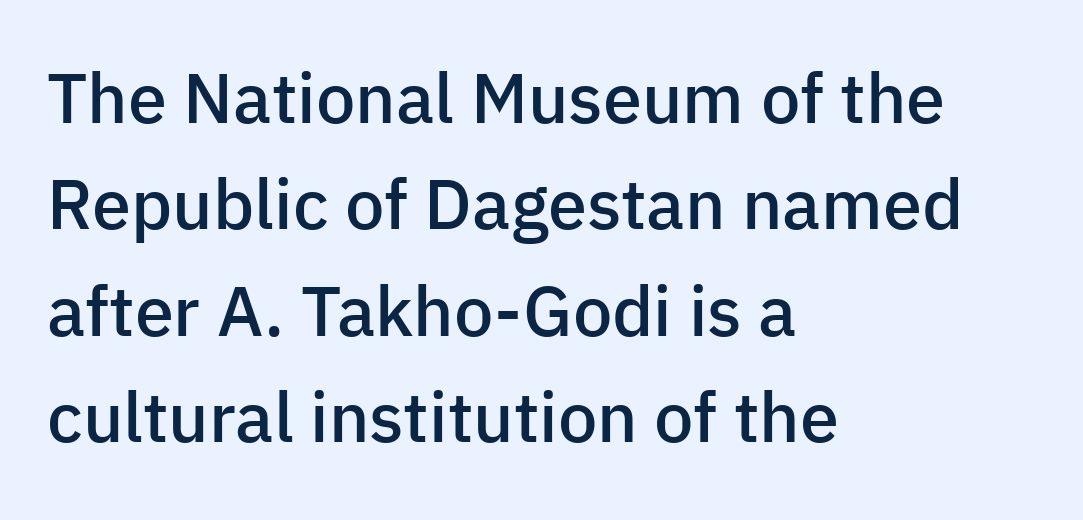
The image shows 70 px semibold sans-serif type, upright; set left-aligned, normal line spacing (1.52x), normal letter spacing, not underlined; low stroke contrast and a medium x-height.
